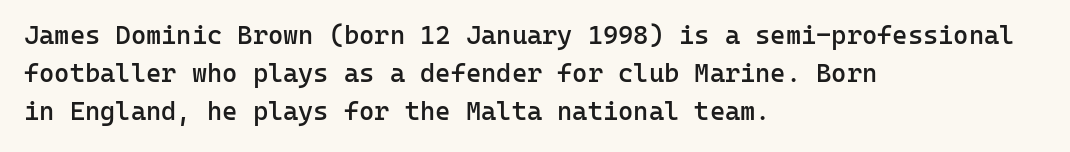
Q: Is the text bold? A: Semi-bold.
Q: Is the text italic (slanted)? A: No, it is upright.
Q: Is the text underlined? A: No.
Q: How is the paragraph aligned? A: Left-aligned.
Q: Is the spacing between letters normal or unusually wide? A: Normal.
Q: Is the spacing between lines tight, normal or loose? A: Normal.
